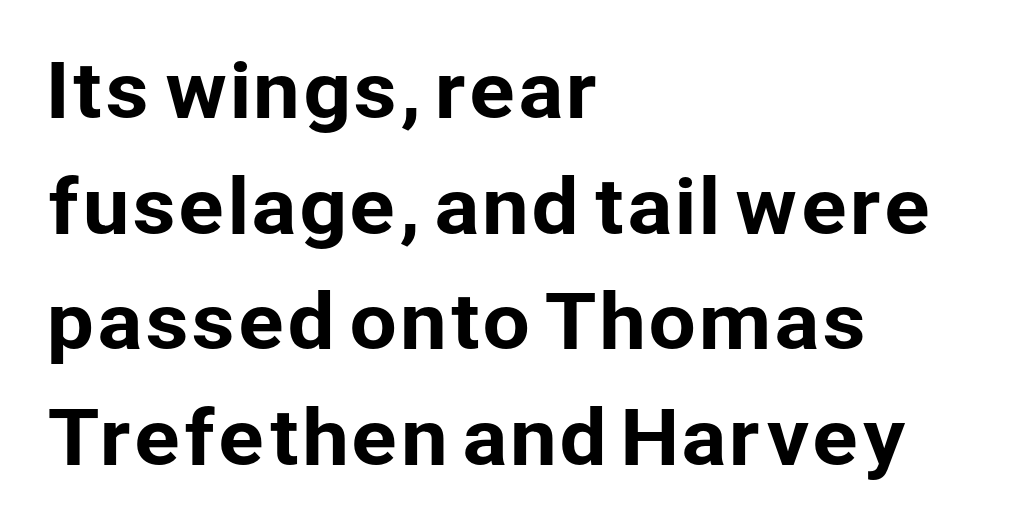
Q: Is the text italic (slanted)? A: No, it is upright.
Q: Is the typeface a serif or a sans-serif typeface? A: Sans-serif.
Q: Is the text underlined? A: No.
Q: How is the paragraph aligned? A: Left-aligned.
Q: Is the spacing between letters normal or unusually wide? A: Normal.
Q: Is the spacing between lines tight, normal or loose? A: Normal.
Q: Width (condensed, normal, or wide)? A: Normal.
Q: Stroke contrast? A: Low.
Q: x-height? A: Medium.
Q: Monospaced? A: No.
